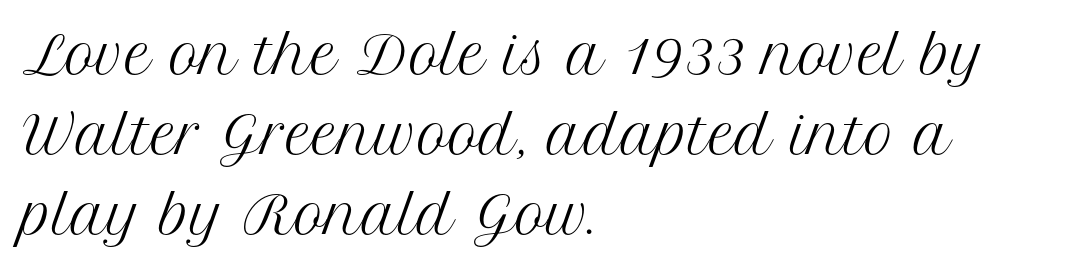
Q: Is the text bold? A: No.
Q: Is the text italic (slanted)? A: Yes.
Q: Is the typeface a serif or a sans-serif typeface? A: Serif.
Q: Is the text underlined? A: No.
Q: How is the paragraph aligned? A: Left-aligned.
Q: Is the spacing between letters normal or unusually wide? A: Normal.
Q: Is the spacing between lines tight, normal or loose? A: Normal.
Q: Width (condensed, normal, or wide)? A: Normal.
Q: Stroke contrast? A: Medium.
Q: x-height? A: Medium.
Q: Monospaced? A: No.
